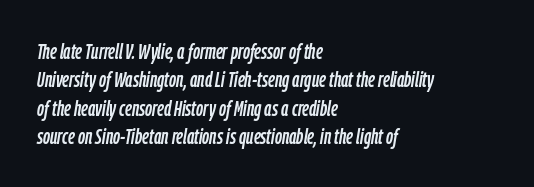
Q: Is the text italic (slanted)? A: Yes, it leans right by about 9 degrees.
Q: Is the text underlined? A: No.
Q: How is the paragraph aligned? A: Left-aligned.
Q: Is the spacing between letters normal or unusually wide? A: Normal.
Q: Is the spacing between lines tight, normal or loose? A: Normal.
